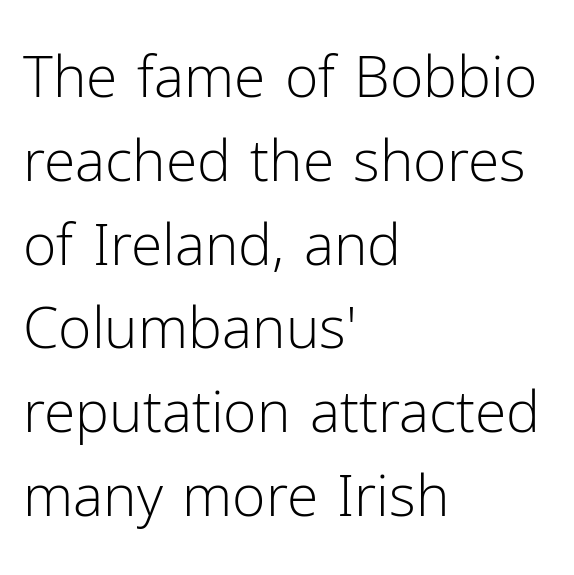
Q: Is the text bold? A: No.
Q: Is the text italic (slanted)? A: No, it is upright.
Q: Is the typeface a serif or a sans-serif typeface? A: Sans-serif.
Q: Is the text underlined? A: No.
Q: How is the paragraph aligned? A: Left-aligned.
Q: Is the spacing between letters normal or unusually wide? A: Normal.
Q: Is the spacing between lines tight, normal or loose? A: Normal.
Q: Width (condensed, normal, or wide)? A: Normal.
Q: Stroke contrast? A: Low.
Q: x-height? A: Medium.
Q: Monospaced? A: No.
